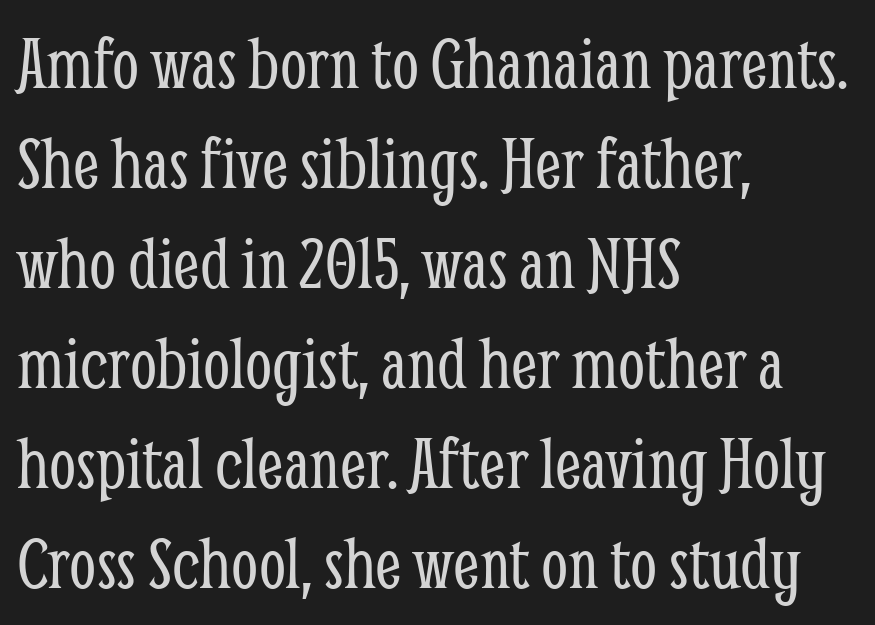
Does the leading feel generous? No, just average. Quick note: underline off. Layout note: lines flush left. Do the characters align in a grid? No, the font is proportional. Inter-character spacing is left at the font's built-in metrics.
